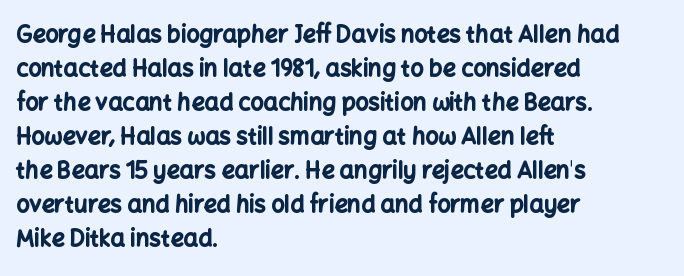
The strip under each line holds only bare page. How are the letters spaced? Ordinarily, with no added tracking. Line spacing here is normal. This rendering uses left alignment, leaving the right contour irregular. When letters stand straight like this, we call the style roman or upright. The rendering uses a bold face; every stroke is thick and dark.
